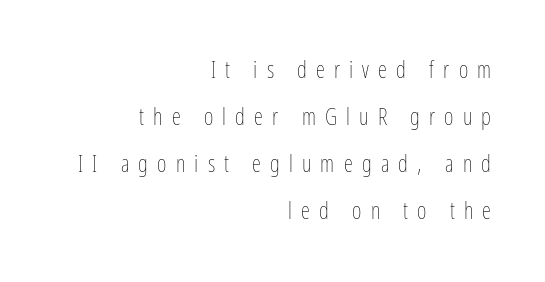
Q: Is the text bold? A: No.
Q: Is the text italic (slanted)? A: No, it is upright.
Q: Is the text underlined? A: No.
Q: How is the paragraph aligned? A: Right-aligned.
Q: Is the spacing between letters normal or unusually wide? A: Unusually wide.
Q: Is the spacing between lines tight, normal or loose? A: Loose.
